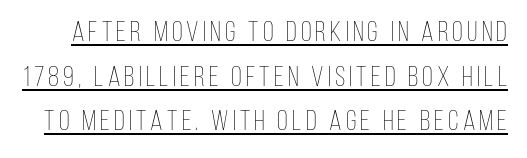
The image shows 28 px thin, condensed type, upright; set normal line spacing (1.59x), underlined; low stroke contrast and a large x-height.
